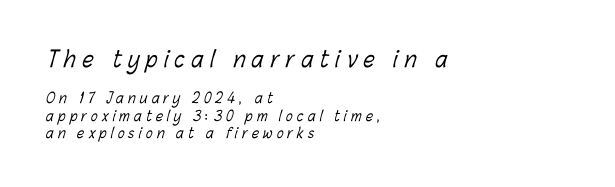
{"bold": "no", "underline": "no", "align": "left", "line_spacing_ratio": 1.22, "letter_spacing": "wide", "letter_spacing_em": 0.3, "larger_block": "first", "size_ratio": 1.57, "glyph_px": 22}
